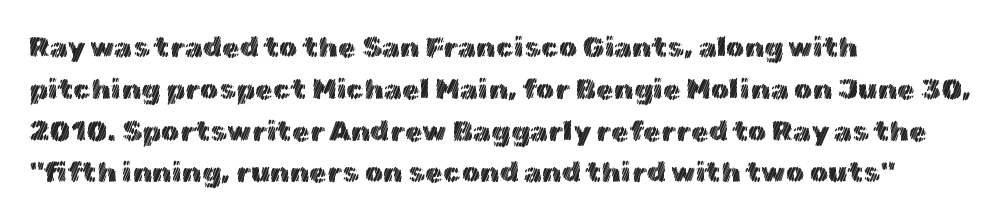
The image shows 29 px text type, upright; set left-aligned, normal line spacing (1.44x), normal letter spacing, not underlined; a medium x-height.
